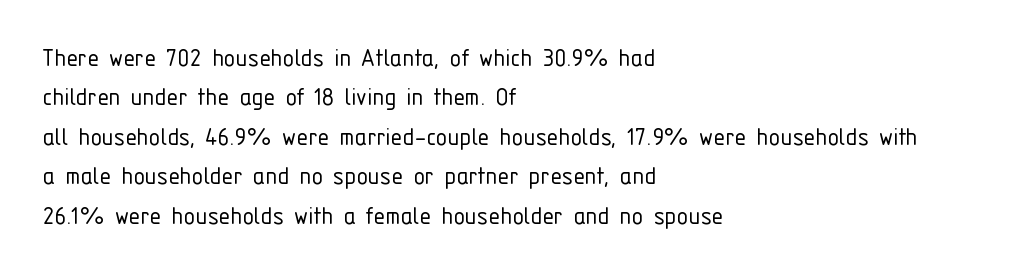
Is the block centered? No — it sits flush against the left margin. The area under the type is left untouched. The letters sit at their default tracking, neither squeezed nor spread. Honestly, the row spacing looks completely unremarkable.
